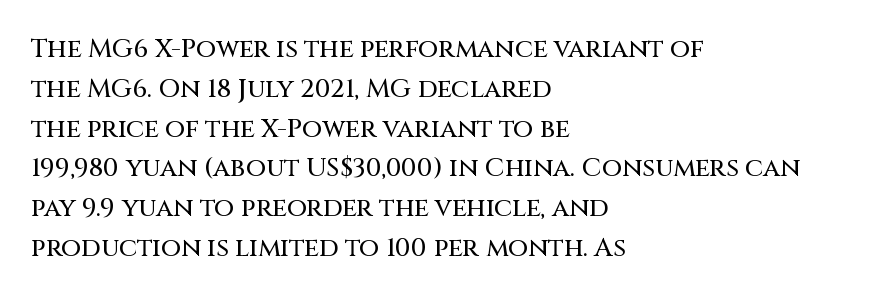
Q: Is the text italic (slanted)? A: No, it is upright.
Q: Is the text underlined? A: No.
Q: How is the paragraph aligned? A: Left-aligned.
Q: Is the spacing between letters normal or unusually wide? A: Normal.
Q: Is the spacing between lines tight, normal or loose? A: Normal.
